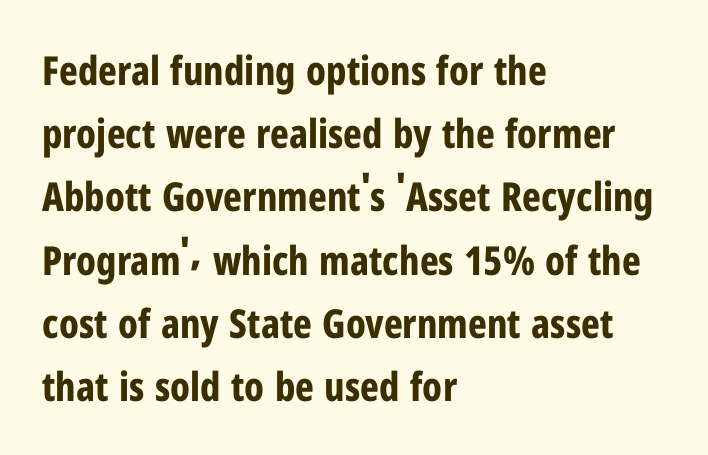
Here the designer chose a conventional face with non-uniform glyph widths. The gaps between neighbouring characters are ordinary and unremarkable. A typesetter would label this face a sans. The face used here has the dense, thick strokes of a bold. The typesetter chose a ragged-right arrangement here. Plain, unruled lines of type.
